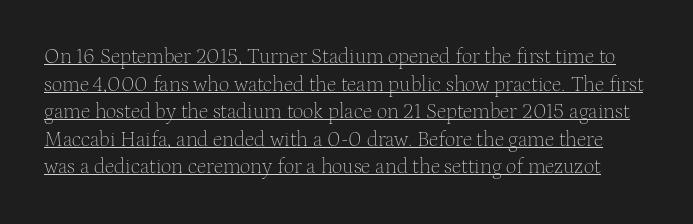
What's the leading like? Ordinary, nothing unusual. Somebody hit Ctrl+U on this one — the words are underlined. A typesetter would mark this as roman, not italic. Weight class: somewhere from thin through regular.
